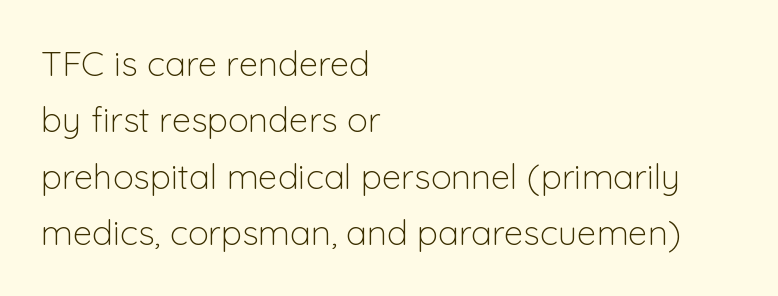
Q: Is the text bold? A: No.
Q: Is the text italic (slanted)? A: No, it is upright.
Q: Is the typeface a serif or a sans-serif typeface? A: Sans-serif.
Q: Is the text underlined? A: No.
Q: How is the paragraph aligned? A: Left-aligned.
Q: Is the spacing between letters normal or unusually wide? A: Normal.
Q: Is the spacing between lines tight, normal or loose? A: Normal.
Q: Width (condensed, normal, or wide)? A: Normal.
Q: Stroke contrast? A: Low.
Q: x-height? A: Medium.
Q: Monospaced? A: No.
